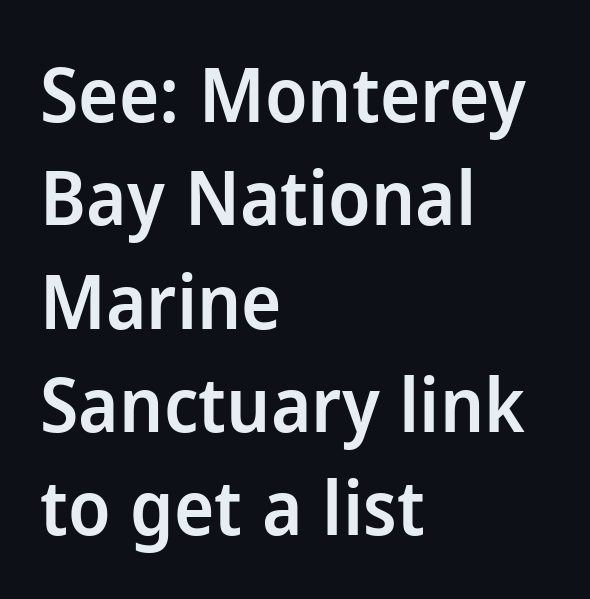
I'd call this a sans setting — the letters go barefoot. What stands out about the letter spacing? Nothing — it is the standard amount. Do the characters align in a grid? No, the font is proportional. This rendering uses left alignment, leaving the right contour irregular. This block has exactly the height ordinary leading produces. Its strokes are somewhat broadened, the hallmark of semibold type.
